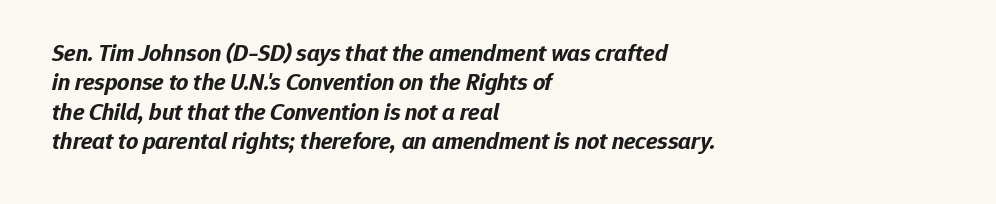
The image shows 24 px bold type, italic (leaning right); set left-aligned, line spacing 1.22x, normal letter spacing, not underlined.
